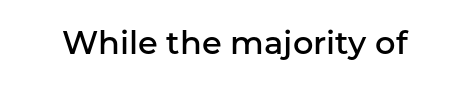
Ordinary non-slanted type is in use. You could not count columns in this text — the font is proportionally spaced. A sans-serif font was chosen for this passage. Stems and bowls a touch heavier than normal — semibold.
